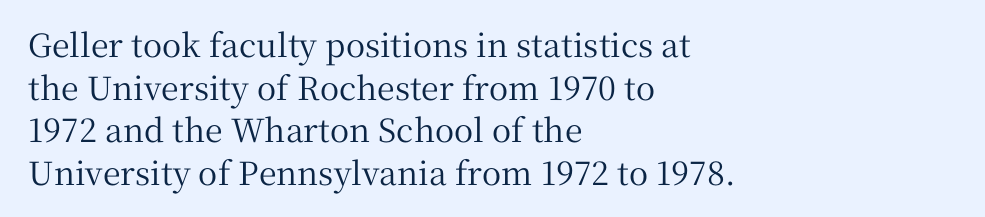
Is there much room between lines? A standard amount, neither cramped nor airy. The type family on display is of the serif kind. The type is set solid horizontally, with unmodified tracking. The setting favours the left margin, as ordinary paragraphs usually do.
